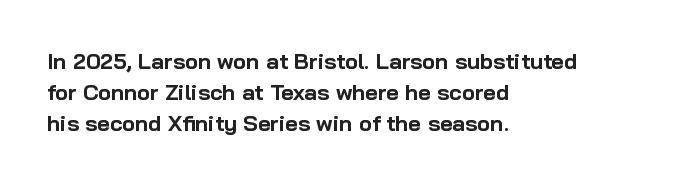
Ordinary non-slanted type is in use. The space between consecutive lines is moderate. The strokes are fattened all the way to bold. No extra tracking has been applied to these lines. Quick note: underline off. The typesetter chose a ragged-right arrangement here.
